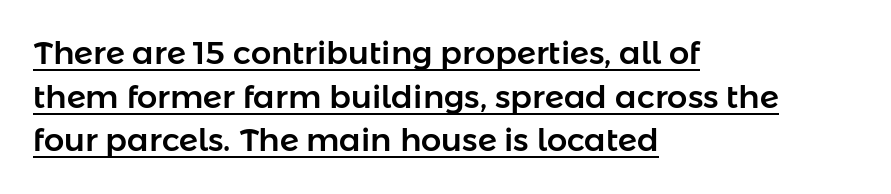
Q: Is the text italic (slanted)? A: No, it is upright.
Q: Is the typeface a serif or a sans-serif typeface? A: Sans-serif.
Q: Is the text underlined? A: Yes.
Q: How is the paragraph aligned? A: Left-aligned.
Q: Is the spacing between letters normal or unusually wide? A: Normal.
Q: Is the spacing between lines tight, normal or loose? A: Normal.
Q: Width (condensed, normal, or wide)? A: Normal.
Q: Stroke contrast? A: Low.
Q: x-height? A: Medium.
Q: Monospaced? A: No.
